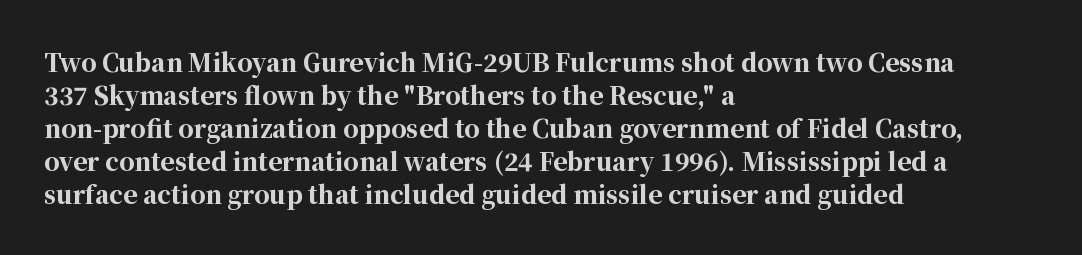
The image shows 24 px bold type, upright; set left-aligned, normal line spacing (1.37x), normal letter spacing, not underlined.
